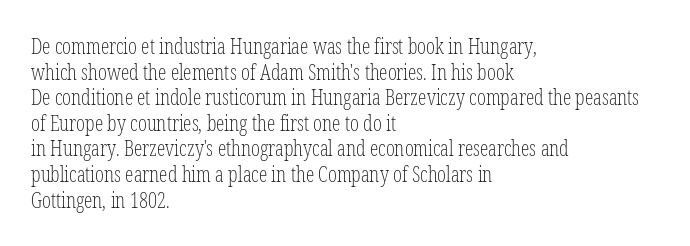
Q: Is the text bold? A: No.
Q: Is the text italic (slanted)? A: No, it is upright.
Q: Is the text underlined? A: No.
Q: How is the paragraph aligned? A: Left-aligned.
Q: Is the spacing between letters normal or unusually wide? A: Normal.
